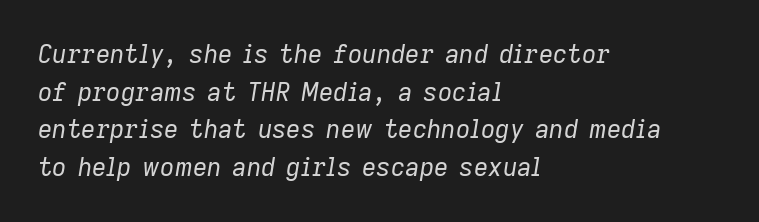
Visually the block forms a straight wall on the left and a jagged coastline on the right. The foot of each line stays bare and open. Tracking here is standard; glyphs follow each other at the usual distance. You can tell it's italic because the verticals aren't actually vertical. The typeface has the unassuming heft of standard copy or less.
